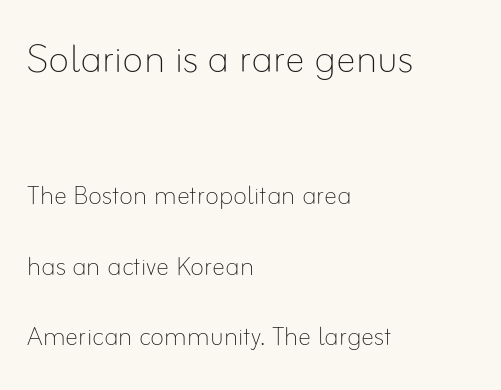
Q: Is the text bold? A: No.
Q: Is the text italic (slanted)? A: No, it is upright.
Q: Is the text underlined? A: No.
Q: How is the paragraph aligned? A: Left-aligned.
Q: Is the spacing between letters normal or unusually wide? A: Normal.
Q: Is the spacing between lines tight, normal or loose? A: Loose.
Q: Which block of text is set in a larger size, the first (top) or the second (bottom)? A: The first (top) one.
Q: Width (condensed, normal, or wide)? A: Normal.
Q: Stroke contrast? A: Low.
Q: x-height? A: Small.
Q: Monospaced? A: No.
